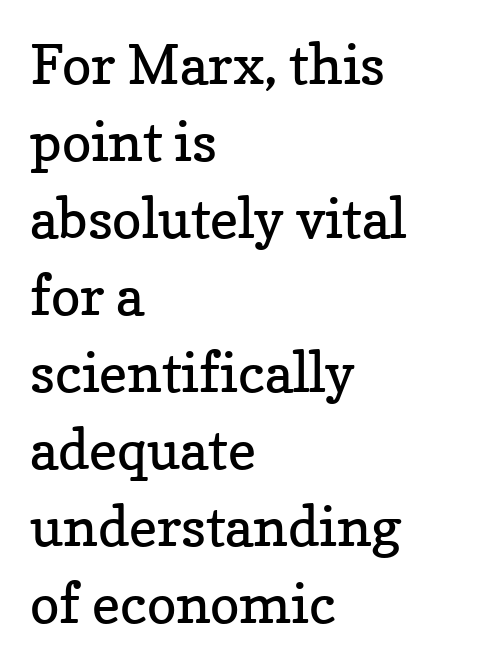
Underlining? Definitely not there. This is not heavy type; no bold has been used. A typesetter would mark this as roman, not italic. The face used here is proportionally spaced, like ordinary book or web type.
